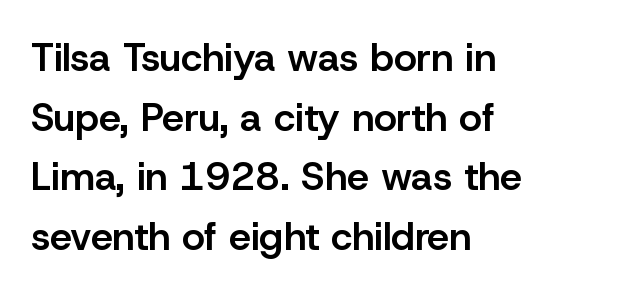
Q: Is the text bold? A: Semi-bold.
Q: Is the text italic (slanted)? A: No, it is upright.
Q: Is the typeface a serif or a sans-serif typeface? A: Sans-serif.
Q: Is the text underlined? A: No.
Q: How is the paragraph aligned? A: Left-aligned.
Q: Is the spacing between letters normal or unusually wide? A: Normal.
Q: Is the spacing between lines tight, normal or loose? A: Normal.
Q: Width (condensed, normal, or wide)? A: Normal.
Q: Stroke contrast? A: Low.
Q: x-height? A: Medium.
Q: Monospaced? A: No.
